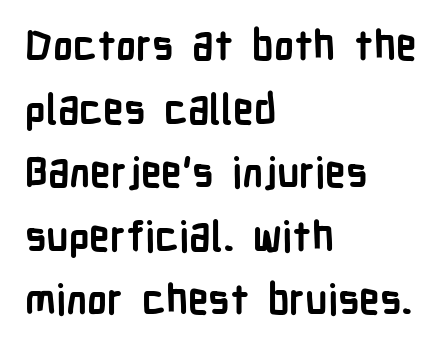
Q: Is the text bold? A: Yes.
Q: Is the text italic (slanted)? A: No, it is upright.
Q: Is the typeface a serif or a sans-serif typeface? A: Sans-serif.
Q: Is the text underlined? A: No.
Q: How is the paragraph aligned? A: Left-aligned.
Q: Is the spacing between letters normal or unusually wide? A: Normal.
Q: Is the spacing between lines tight, normal or loose? A: Normal.
Q: Width (condensed, normal, or wide)? A: Condensed.
Q: Stroke contrast? A: Low.
Q: x-height? A: Medium.
Q: Monospaced? A: No.
